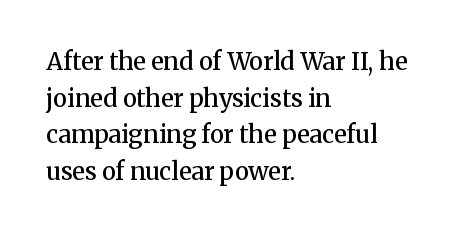
{"italic": "no", "bold": "semi", "underline": "no", "align": "left", "line_spacing": "normal", "line_spacing_ratio": 1.53, "letter_spacing": "normal", "letter_spacing_em": 0.0, "glyph_px": 24}
